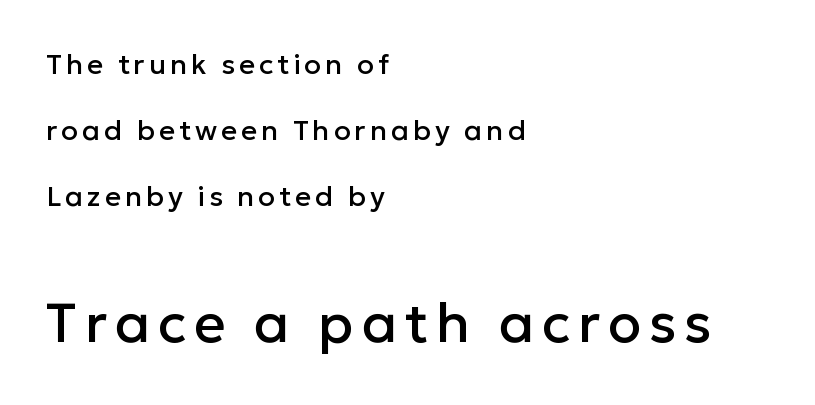
Character widths vary here, with narrow letters taking less room than wide ones. Honestly, the rows look like they've been pulled way apart. Typesetter's note — lower block bumped up in size, upper block left smaller. Font category for this specimen: sans-serif. Unlike italic type, these characters show no tilt at all.
